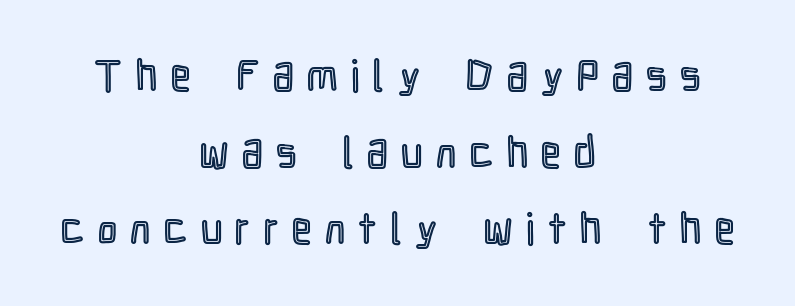
Q: Is the text italic (slanted)? A: No, it is upright.
Q: Is the text underlined? A: No.
Q: How is the paragraph aligned? A: Centered.
Q: Is the spacing between letters normal or unusually wide? A: Unusually wide.
Q: Width (condensed, normal, or wide)? A: Condensed.
Q: x-height? A: Medium.
Q: Monospaced? A: No.
